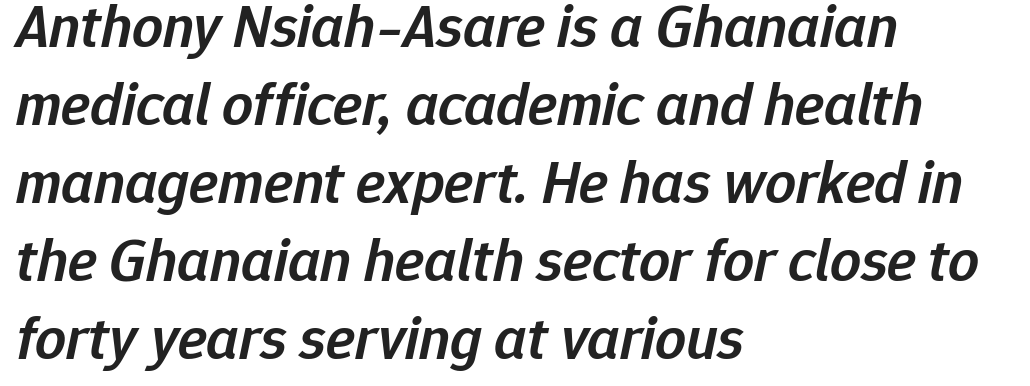
I'd describe the lettering as semibold — firm but not a full bold. Is this a fixed-width face? No — the glyphs have proportional, varying widths. Honestly, the letter spacing is just normal — you wouldn't notice it. This block has exactly the height ordinary leading produces. This rendering uses left alignment, leaving the right contour irregular. If you drew a line through each stem, it would be angled.
